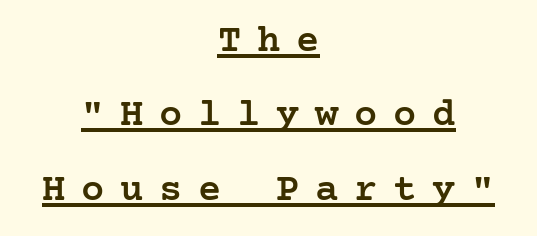
{"serif": "yes", "italic": "no", "bold": "semi", "weight": "semibold", "width": "normal", "stroke_contrast": "low", "x_height": "medium", "underline": "yes", "align": "center", "line_spacing": "loose", "line_spacing_ratio": 1.91, "letter_spacing": "wide", "letter_spacing_em": 0.4, "glyph_px": 39}
